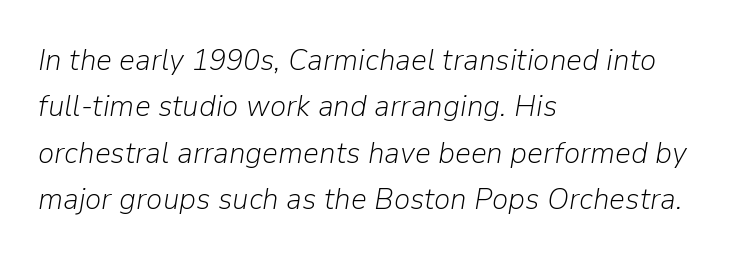
Q: Is the text bold? A: No.
Q: Is the text italic (slanted)? A: Yes, it leans right by about 9 degrees.
Q: Is the text underlined? A: No.
Q: How is the paragraph aligned? A: Left-aligned.
Q: Is the spacing between letters normal or unusually wide? A: Normal.
Q: Is the spacing between lines tight, normal or loose? A: Normal.
Q: Width (condensed, normal, or wide)? A: Normal.
Q: Stroke contrast? A: Low.
Q: x-height? A: Medium.
Q: Monospaced? A: No.
